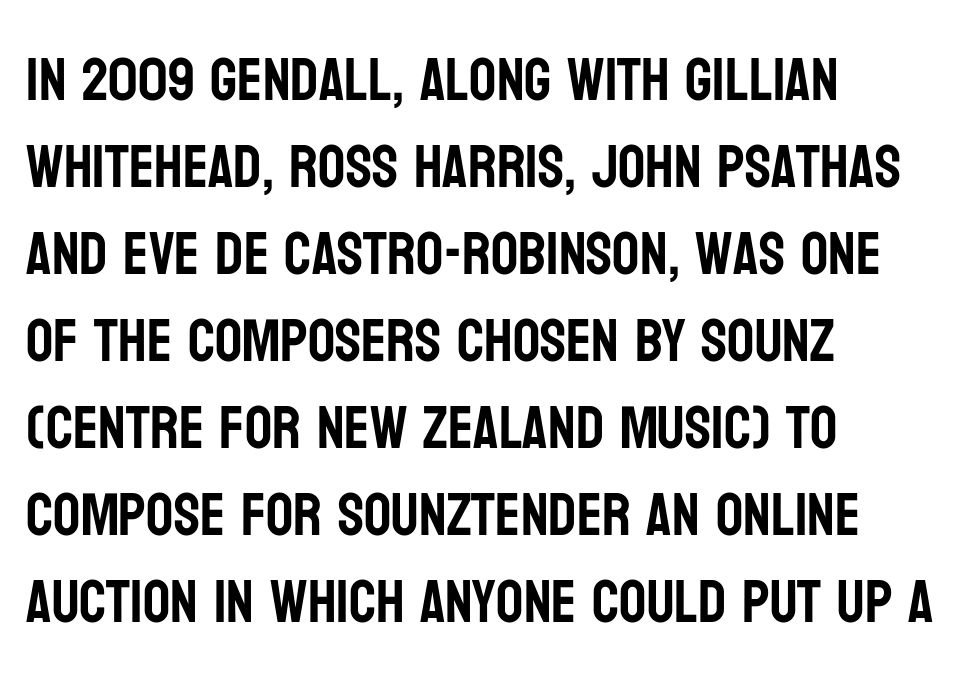
The image shows 60 px condensed sans-serif type, upright; set left-aligned, normal line spacing (1.45x), normal letter spacing, not underlined; low stroke contrast and a large x-height.
